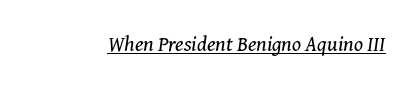
Would a proofreader flag this as italicized? Yes. The string is rendered with underlining switched on. Is this a heavy cut? Hardly; it is regular or lighter. There is no visible air inserted between adjacent glyphs.
